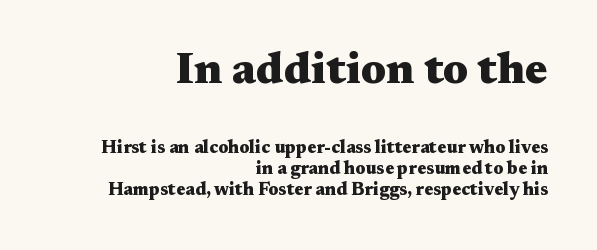
Q: Is the text bold? A: Yes.
Q: Is the text italic (slanted)? A: No, it is upright.
Q: Is the typeface a serif or a sans-serif typeface? A: Serif.
Q: Is the text underlined? A: No.
Q: How is the paragraph aligned? A: Right-aligned.
Q: Is the spacing between letters normal or unusually wide? A: Normal.
Q: Which block of text is set in a larger size, the first (top) or the second (bottom)? A: The first (top) one.
Q: Width (condensed, normal, or wide)? A: Wide.
Q: Stroke contrast? A: Medium.
Q: x-height? A: Medium.
Q: Monospaced? A: No.
